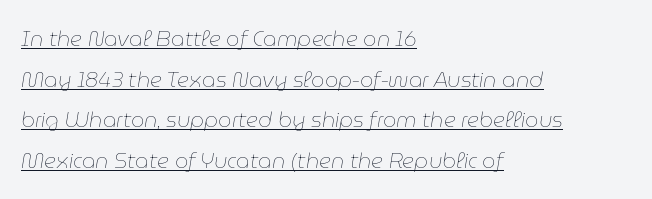
Q: Is the text bold? A: No.
Q: Is the text italic (slanted)? A: Yes, it leans right by about 9 degrees.
Q: Is the text underlined? A: Yes.
Q: How is the paragraph aligned? A: Left-aligned.
Q: Is the spacing between letters normal or unusually wide? A: Normal.
Q: Is the spacing between lines tight, normal or loose? A: Loose.
